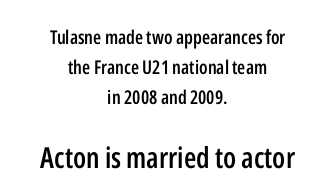
The image shows 29 px semibold, condensed sans-serif type, upright; set centered, normal line spacing (1.59x), normal letter spacing, not underlined; the second (bottom) block is 1.53x larger; low stroke contrast and a medium x-height.
